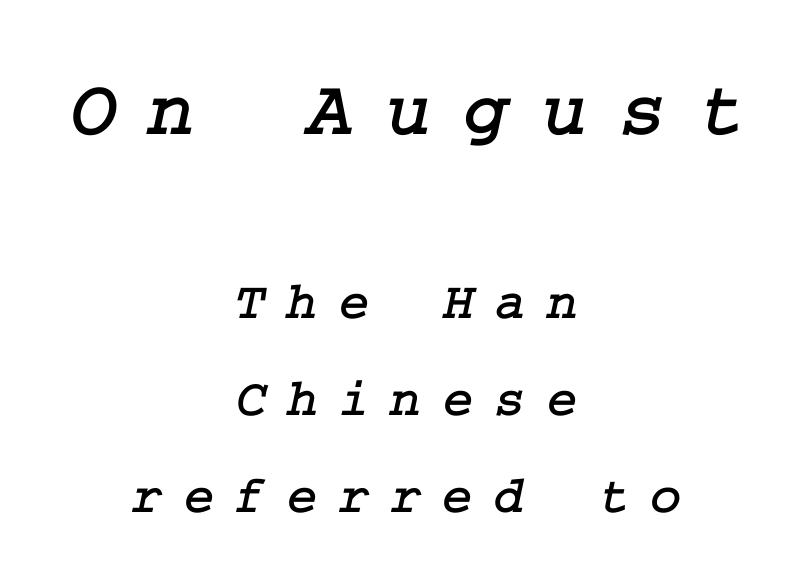
{"serif": "yes", "width": "normal", "stroke_contrast": "low", "x_height": "medium", "underline": "no", "align": "center", "line_spacing_ratio": 1.83, "letter_spacing": "wide", "letter_spacing_em": 0.39, "larger_block": "first", "size_ratio": 1.51, "glyph_px": 80}
